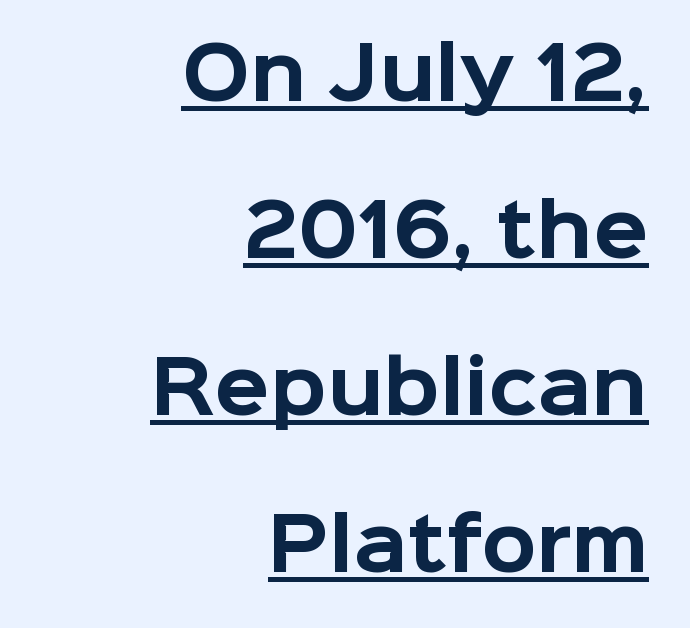
Compared with typical body copy, the letter spacing here is the same. Heavy, bold letterforms. A typesetter would label this face a sans. Each letter keeps its own natural width here, so spacing adapts to shape. A baseline rule has been typeset under these characters.
